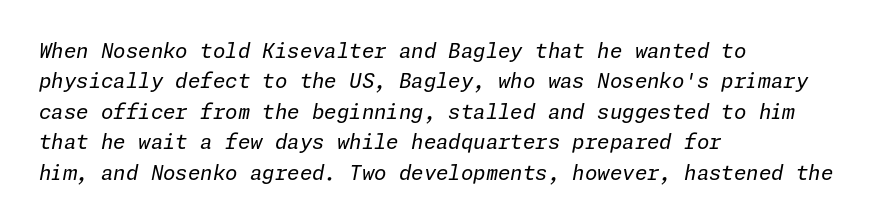
The image shows 20 px text type, italic (leaning right); set left-aligned, normal line spacing (1.52x), normal letter spacing, not underlined.
